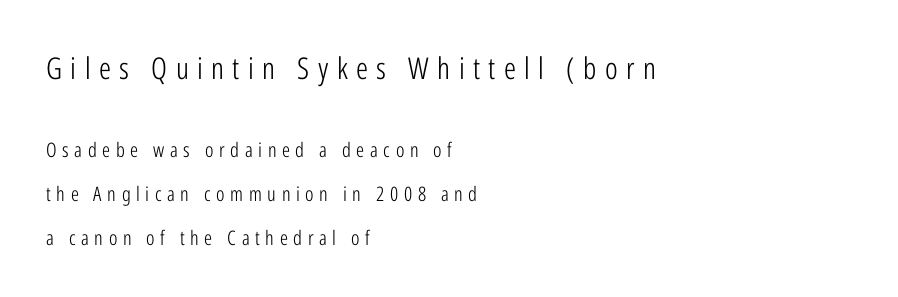
Q: Is the text bold? A: No.
Q: Is the text italic (slanted)? A: No, it is upright.
Q: Is the typeface a serif or a sans-serif typeface? A: Sans-serif.
Q: Is the text underlined? A: No.
Q: How is the paragraph aligned? A: Left-aligned.
Q: Is the spacing between letters normal or unusually wide? A: Unusually wide.
Q: Is the spacing between lines tight, normal or loose? A: Loose.
Q: Which block of text is set in a larger size, the first (top) or the second (bottom)? A: The first (top) one.
Q: Width (condensed, normal, or wide)? A: Condensed.
Q: Stroke contrast? A: Low.
Q: x-height? A: Medium.
Q: Monospaced? A: No.
